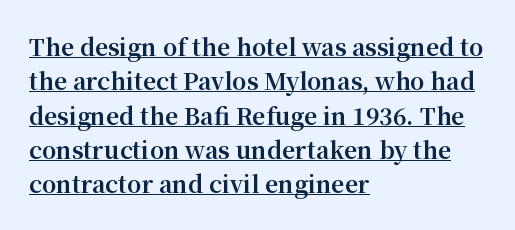
Q: Is the text bold? A: Yes.
Q: Is the text italic (slanted)? A: No, it is upright.
Q: Is the text underlined? A: Yes.
Q: How is the paragraph aligned? A: Left-aligned.
Q: Is the spacing between letters normal or unusually wide? A: Normal.
Q: Is the spacing between lines tight, normal or loose? A: Normal.
